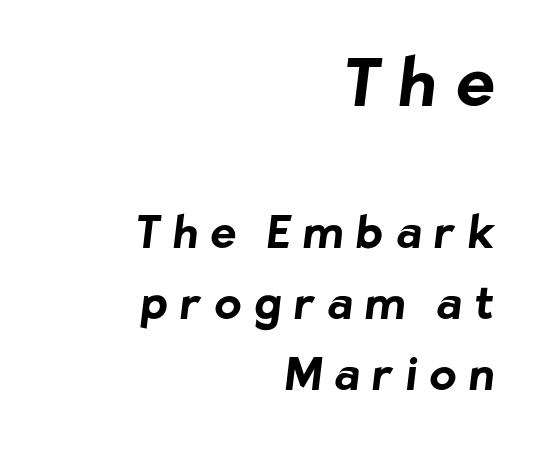
{"serif": "no", "bold": "yes", "weight": "bold", "width": "normal", "stroke_contrast": "low", "x_height": "medium", "monospaced": "no", "underline": "no", "align": "right", "line_spacing": "normal", "line_spacing_ratio": 1.61, "letter_spacing": "wide", "letter_spacing_em": 0.29, "larger_block": "first", "size_ratio": 1.5, "glyph_px": 66}
